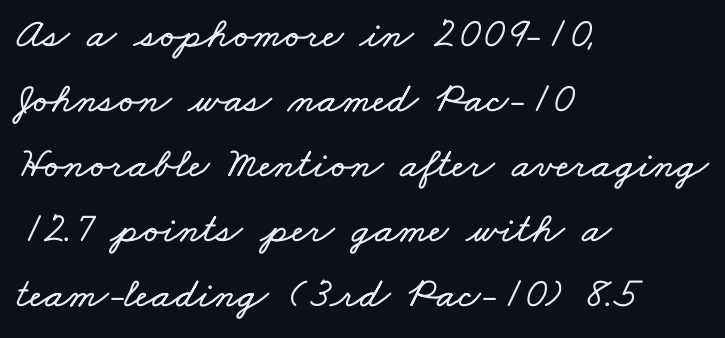
The image shows 43 px wide type; set left-aligned, normal line spacing (1.51x), normal letter spacing, not underlined; low stroke contrast and a small x-height.
